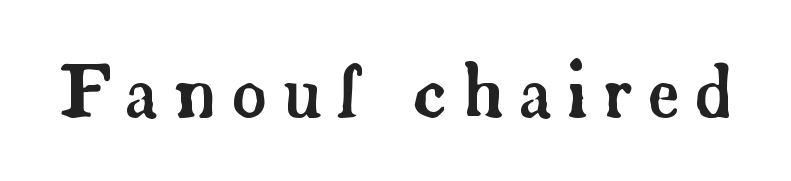
The image shows 70 px serif type, upright; set unusually wide letter spacing (+0.21 em), not underlined; low stroke contrast and a small x-height.
